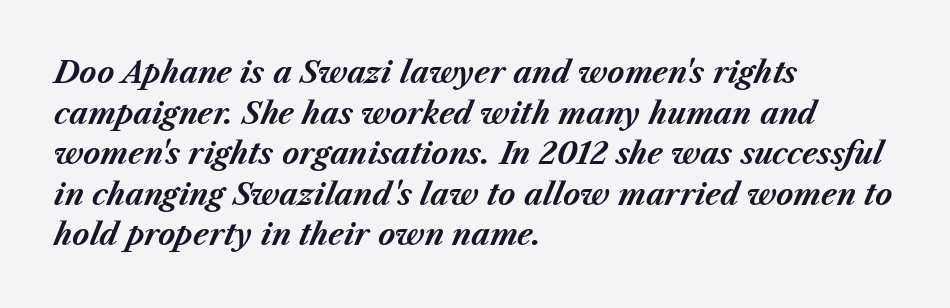
Q: Is the text bold? A: Yes.
Q: Is the text italic (slanted)? A: Yes, it leans right by about 23 degrees.
Q: Is the text underlined? A: No.
Q: How is the paragraph aligned? A: Left-aligned.
Q: Is the spacing between letters normal or unusually wide? A: Normal.
Q: Is the spacing between lines tight, normal or loose? A: Normal.
Q: Width (condensed, normal, or wide)? A: Normal.
Q: Stroke contrast? A: Medium.
Q: x-height? A: Medium.
Q: Monospaced? A: No.
